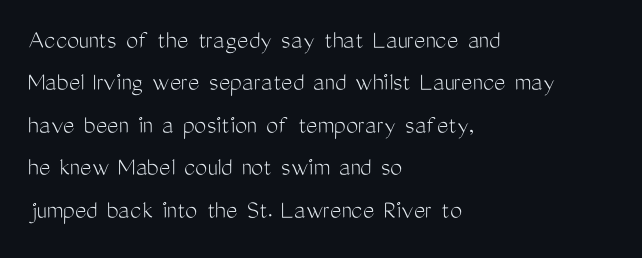
Q: Is the text bold? A: No.
Q: Is the text italic (slanted)? A: No, it is upright.
Q: Is the text underlined? A: No.
Q: How is the paragraph aligned? A: Left-aligned.
Q: Is the spacing between letters normal or unusually wide? A: Normal.
Q: Is the spacing between lines tight, normal or loose? A: Normal.
